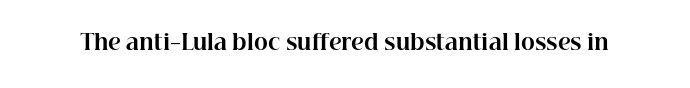
{"italic": "no", "bold": "yes", "underline": "no", "letter_spacing": "normal", "letter_spacing_em": 0.0, "glyph_px": 21}
